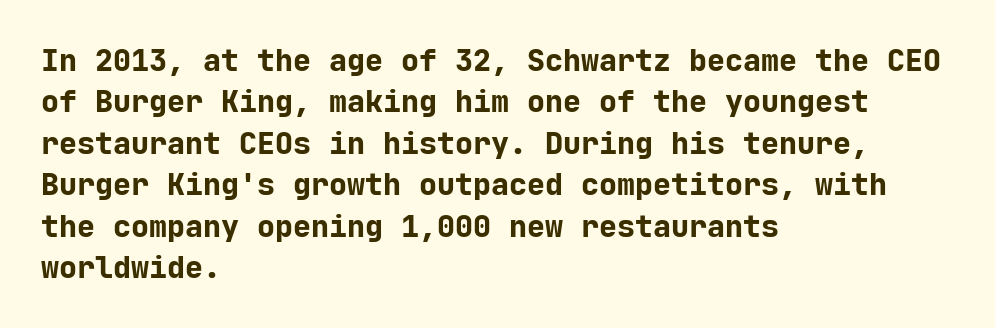
The image shows 30 px bold sans-serif type, upright, monospaced; set left-aligned, normal line spacing (1.38x), normal letter spacing, not underlined; low stroke contrast and a medium x-height.
